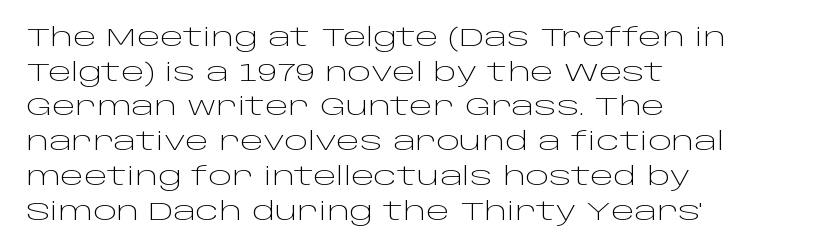
The letters stand straight up with perfectly vertical stems. The typesetter chose a ragged-right arrangement here. What's the leading like? Ordinary, nothing unusual. Nothing unusual about the tracking: characters are spaced as the font intends. Is the stroke heavy? The answer is a plain regular-or-lighter.
